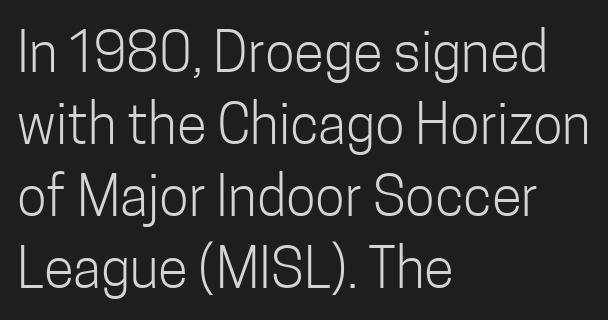
Q: Is the text bold? A: No.
Q: Is the text italic (slanted)? A: No, it is upright.
Q: Is the typeface a serif or a sans-serif typeface? A: Sans-serif.
Q: Is the text underlined? A: No.
Q: How is the paragraph aligned? A: Left-aligned.
Q: Is the spacing between letters normal or unusually wide? A: Normal.
Q: Is the spacing between lines tight, normal or loose? A: Normal.
Q: Width (condensed, normal, or wide)? A: Condensed.
Q: Stroke contrast? A: Low.
Q: x-height? A: Medium.
Q: Monospaced? A: No.
